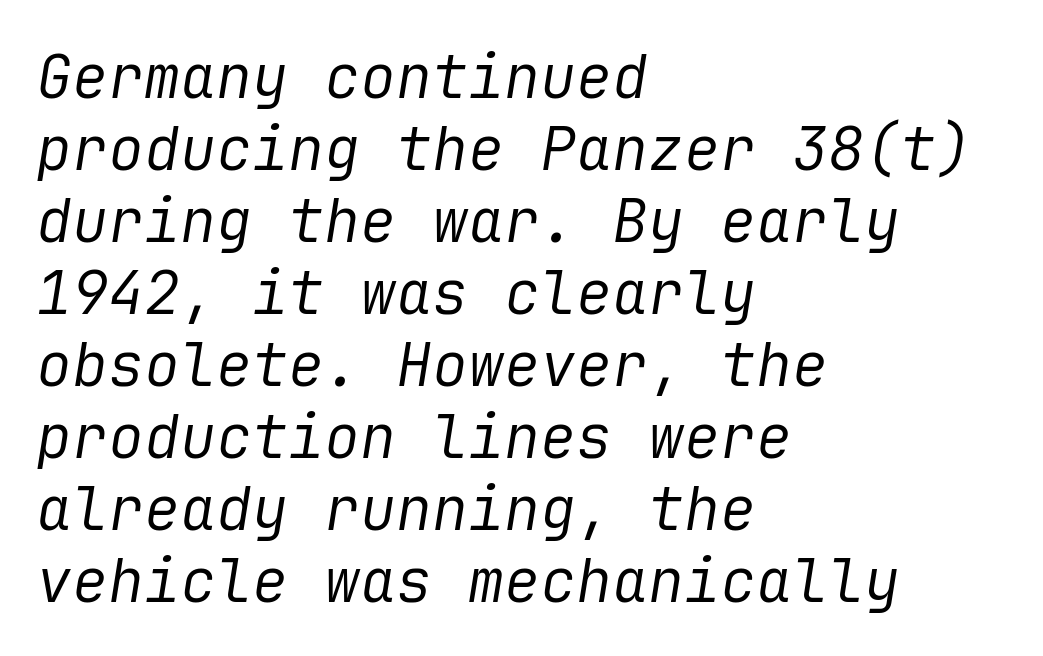
{"italic": "yes", "lean": "right", "slant_degrees": 9, "bold": "no", "weight": "regular", "width": "normal", "stroke_contrast": "low", "x_height": "medium", "underline": "no", "align": "left", "line_spacing_ratio": 1.2, "letter_spacing": "normal", "letter_spacing_em": 0.0, "glyph_px": 60}
